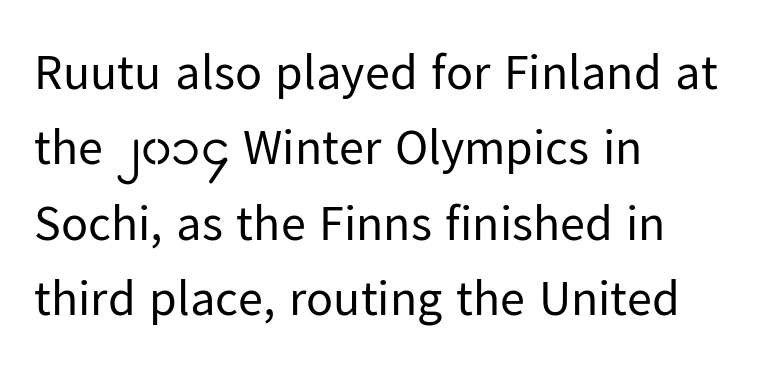
The image shows 50 px regular-weight sans-serif type, upright; set left-aligned, normal line spacing (1.51x), normal letter spacing, not underlined; low stroke contrast and a medium x-height.
